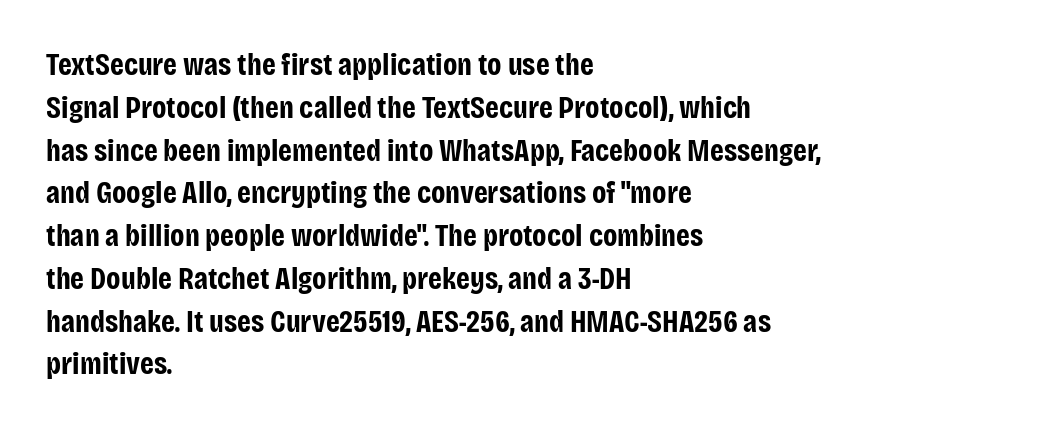
Q: Is the text bold? A: Yes.
Q: Is the text italic (slanted)? A: No, it is upright.
Q: Is the typeface a serif or a sans-serif typeface? A: Sans-serif.
Q: Is the text underlined? A: No.
Q: How is the paragraph aligned? A: Left-aligned.
Q: Is the spacing between letters normal or unusually wide? A: Normal.
Q: Is the spacing between lines tight, normal or loose? A: Normal.
Q: Width (condensed, normal, or wide)? A: Condensed.
Q: Stroke contrast? A: Low.
Q: x-height? A: Large.
Q: Monospaced? A: No.
